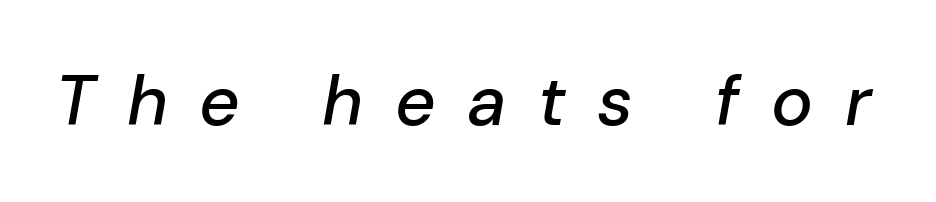
Would a proofreader flag this as italicized? Yes. Here the glyphs are tracked loosely, breaking word shapes into spaced letters. Lines of text with bare space underneath. Note the varied advance widths — an 'i' is clearly narrower than an 'm'.
